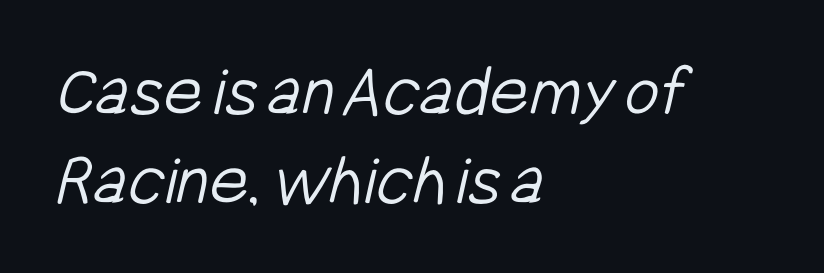
The letters look calm and open, with moderate or lighter stems. Here the glyphs are tracked normally, forming tight word shapes. The rendering uses natural spacing where letterforms have individual widths. You can tell from the bare stems that sans-serif type was used.
